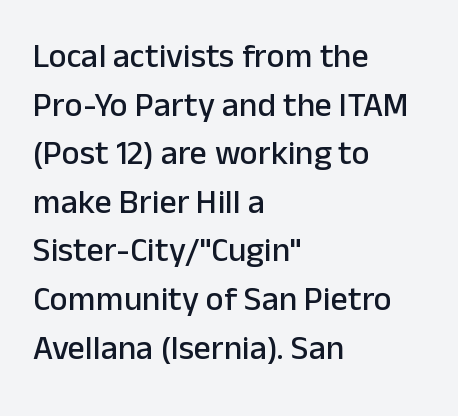
Q: Is the text italic (slanted)? A: No, it is upright.
Q: Is the typeface a serif or a sans-serif typeface? A: Sans-serif.
Q: Is the text underlined? A: No.
Q: How is the paragraph aligned? A: Left-aligned.
Q: Is the spacing between letters normal or unusually wide? A: Normal.
Q: Is the spacing between lines tight, normal or loose? A: Normal.
Q: Width (condensed, normal, or wide)? A: Normal.
Q: Stroke contrast? A: Low.
Q: x-height? A: Medium.
Q: Monospaced? A: No.
